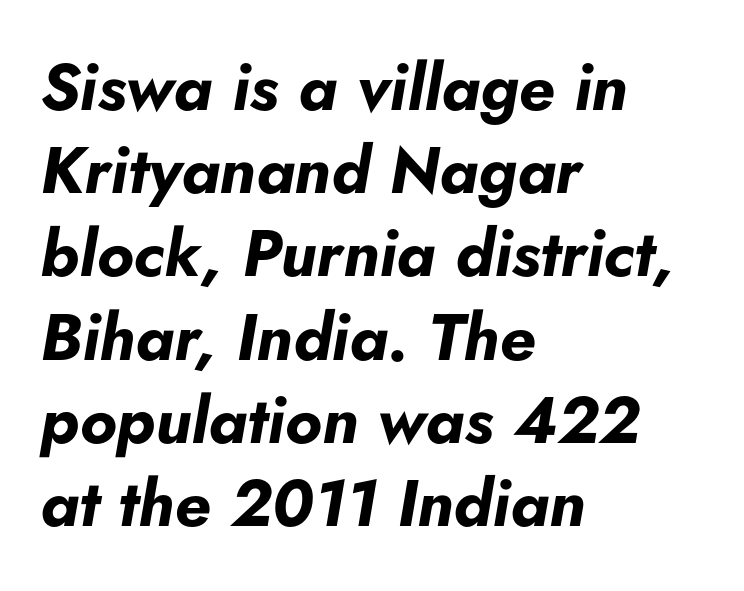
Q: Is the text bold? A: Yes.
Q: Is the text italic (slanted)? A: Yes, it leans right by about 5 degrees.
Q: Is the text underlined? A: No.
Q: How is the paragraph aligned? A: Left-aligned.
Q: Is the spacing between letters normal or unusually wide? A: Normal.
Q: Is the spacing between lines tight, normal or loose? A: Normal.
Q: Width (condensed, normal, or wide)? A: Normal.
Q: Stroke contrast? A: Low.
Q: x-height? A: Small.
Q: Monospaced? A: No.
